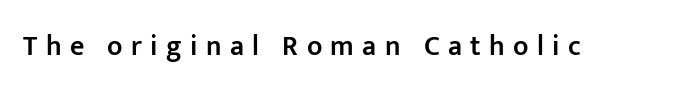
The image shows 28 px semibold sans-serif type, upright; set unusually wide letter spacing (+0.3 em), not underlined; low stroke contrast and a medium x-height.
